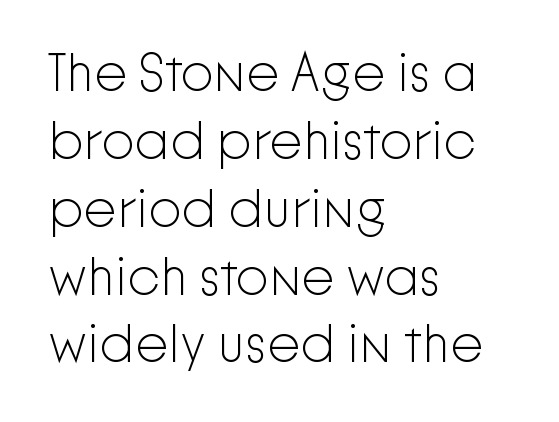
Q: Is the text bold? A: No.
Q: Is the text italic (slanted)? A: No, it is upright.
Q: Is the typeface a serif or a sans-serif typeface? A: Sans-serif.
Q: Is the text underlined? A: No.
Q: How is the paragraph aligned? A: Left-aligned.
Q: Is the spacing between letters normal or unusually wide? A: Normal.
Q: Is the spacing between lines tight, normal or loose? A: Normal.
Q: Width (condensed, normal, or wide)? A: Normal.
Q: Stroke contrast? A: Low.
Q: x-height? A: Medium.
Q: Monospaced? A: No.
